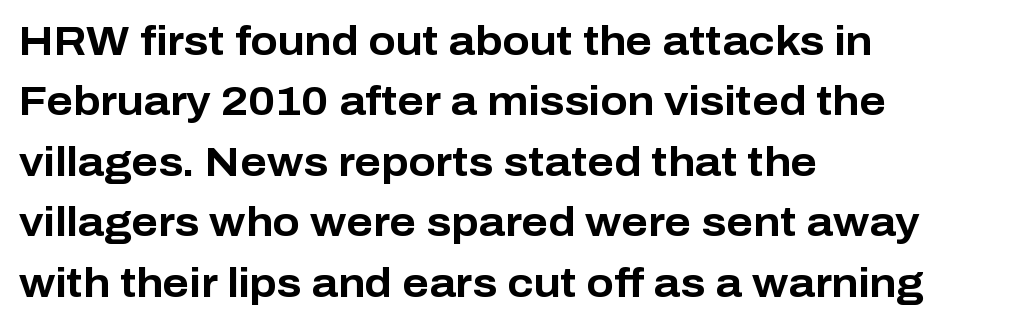
{"serif": "no", "italic": "no", "bold": "yes", "weight": "bold", "width": "normal", "stroke_contrast": "low", "x_height": "medium", "monospaced": "no", "underline": "no", "align": "left", "line_spacing": "normal", "line_spacing_ratio": 1.51, "letter_spacing": "normal", "letter_spacing_em": 0.0, "glyph_px": 40}
